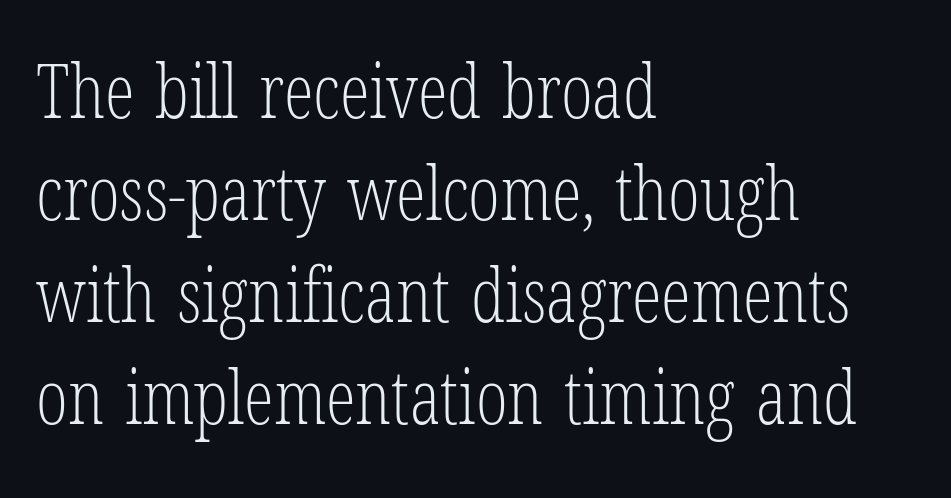
{"serif": "yes", "italic": "no", "bold": "no", "weight": "light", "width": "condensed", "stroke_contrast": "low", "x_height": "medium", "monospaced": "no", "underline": "no", "align": "left", "line_spacing": "normal", "line_spacing_ratio": 1.36, "letter_spacing": "normal", "letter_spacing_em": 0.0, "glyph_px": 75}
